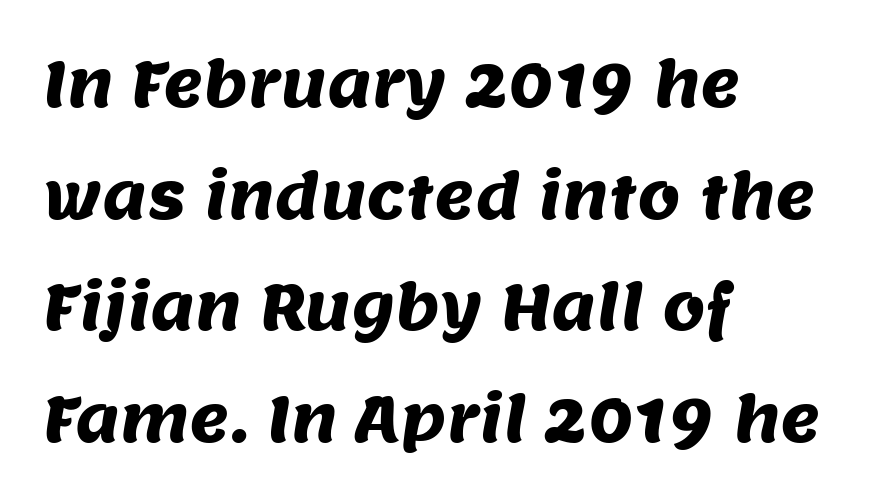
Q: Is the typeface a serif or a sans-serif typeface? A: Sans-serif.
Q: Is the text underlined? A: No.
Q: How is the paragraph aligned? A: Left-aligned.
Q: Is the spacing between letters normal or unusually wide? A: Normal.
Q: Width (condensed, normal, or wide)? A: Normal.
Q: Stroke contrast? A: Medium.
Q: x-height? A: Large.
Q: Monospaced? A: No.
